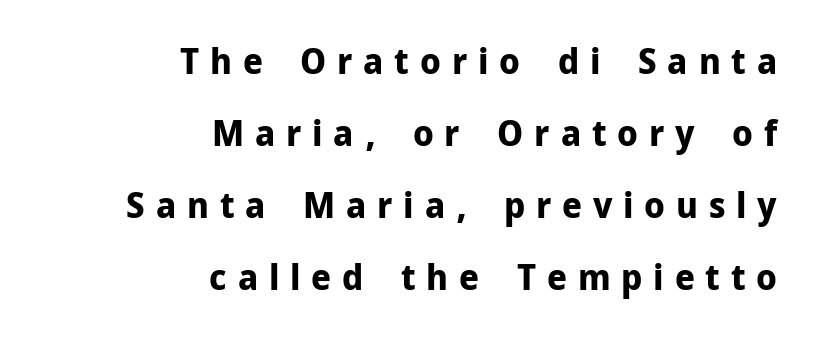
Q: Is the text bold? A: Yes.
Q: Is the text italic (slanted)? A: No, it is upright.
Q: Is the typeface a serif or a sans-serif typeface? A: Sans-serif.
Q: Is the text underlined? A: No.
Q: How is the paragraph aligned? A: Right-aligned.
Q: Is the spacing between letters normal or unusually wide? A: Unusually wide.
Q: Is the spacing between lines tight, normal or loose? A: Loose.
Q: Width (condensed, normal, or wide)? A: Normal.
Q: Stroke contrast? A: Low.
Q: x-height? A: Medium.
Q: Monospaced? A: No.
